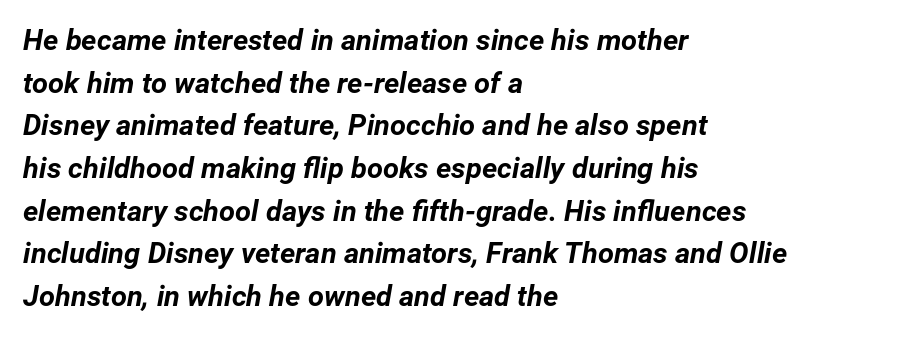
{"italic": "yes", "lean": "right", "slant_degrees": 12, "bold": "yes", "weight": "bold", "width": "normal", "stroke_contrast": "low", "x_height": "medium", "monospaced": "no", "underline": "no", "align": "left", "line_spacing": "normal", "line_spacing_ratio": 1.47, "letter_spacing": "normal", "letter_spacing_em": 0.0, "glyph_px": 29}
